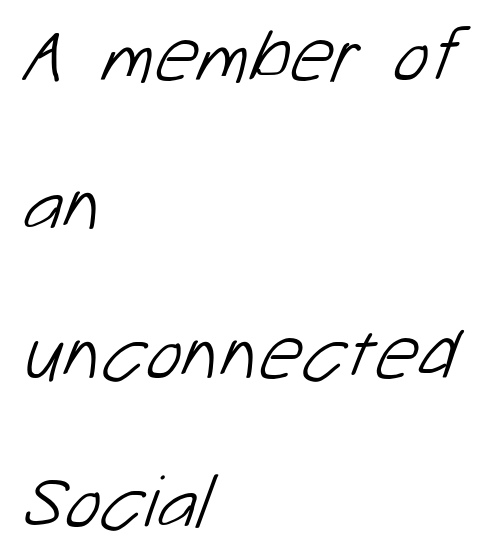
Q: Is the text bold? A: No.
Q: Is the typeface a serif or a sans-serif typeface? A: Sans-serif.
Q: Is the text underlined? A: No.
Q: How is the paragraph aligned? A: Left-aligned.
Q: Is the spacing between letters normal or unusually wide? A: Normal.
Q: Is the spacing between lines tight, normal or loose? A: Loose.
Q: Width (condensed, normal, or wide)? A: Normal.
Q: Stroke contrast? A: Low.
Q: x-height? A: Medium.
Q: Monospaced? A: No.
